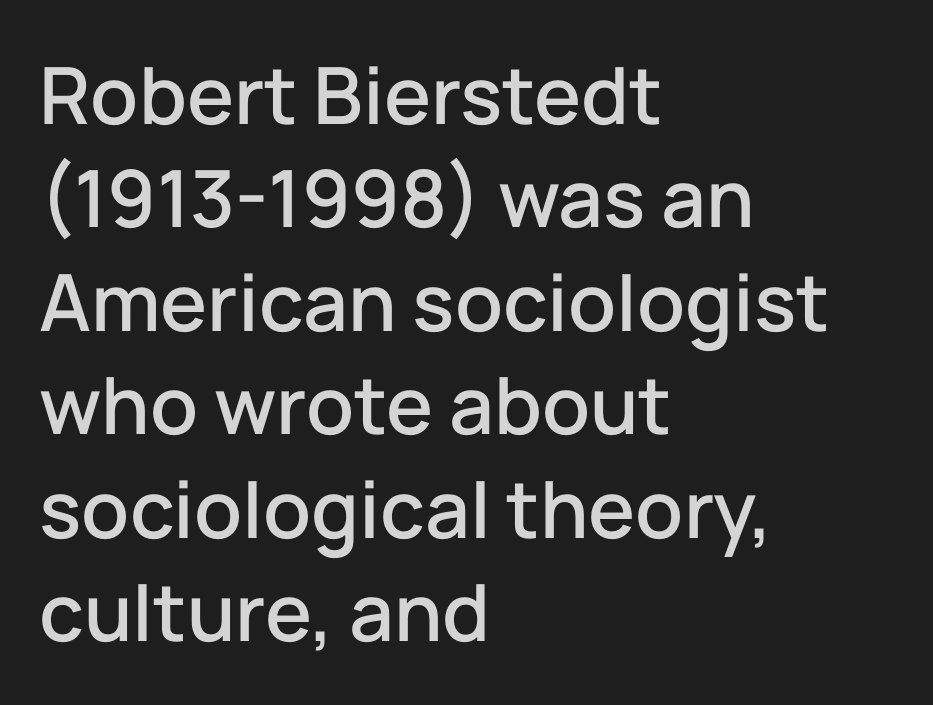
The image shows 79 px sans-serif type, upright; set left-aligned, normal line spacing (1.31x), normal letter spacing, not underlined; low stroke contrast and a medium x-height.
